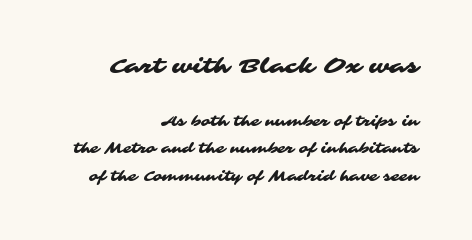
Q: Is the text underlined? A: No.
Q: How is the paragraph aligned? A: Right-aligned.
Q: Is the spacing between letters normal or unusually wide? A: Normal.
Q: Is the spacing between lines tight, normal or loose? A: Loose.
Q: Which block of text is set in a larger size, the first (top) or the second (bottom)? A: The first (top) one.
